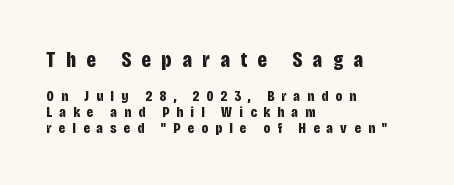
The image shows 22 px bold type, upright; set left-aligned, tight line spacing (1.07x), unusually wide letter spacing (+0.48 em), not underlined; the first (top) block is 1.47x larger.
